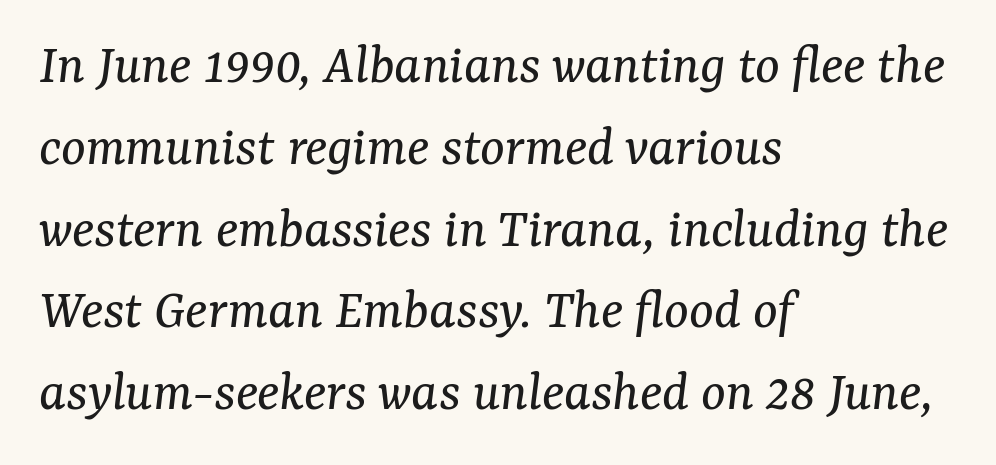
{"serif": "yes", "italic": "yes", "lean": "right", "slant_degrees": 7, "bold": "no", "weight": "regular", "width": "normal", "stroke_contrast": "medium", "x_height": "medium", "monospaced": "no", "underline": "no", "align": "left", "line_spacing": "normal", "line_spacing_ratio": 1.41, "letter_spacing": "normal", "letter_spacing_em": 0.0, "glyph_px": 58}
